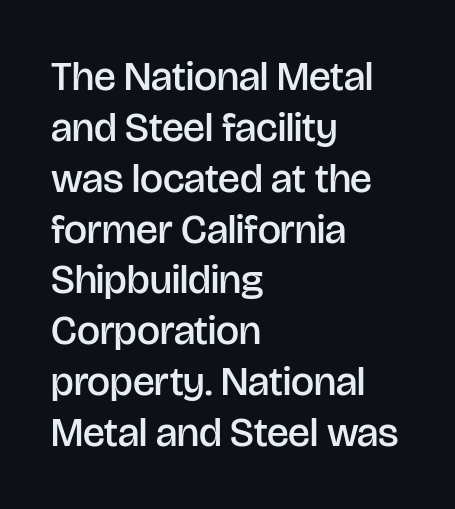
Looks like regular typesetting: each glyph gets only the width it needs. The type is set solid horizontally, with unmodified tracking. A fair bit of extra ink — the face is semibold, not bold. Honestly, there is no underline to notice here at all.
